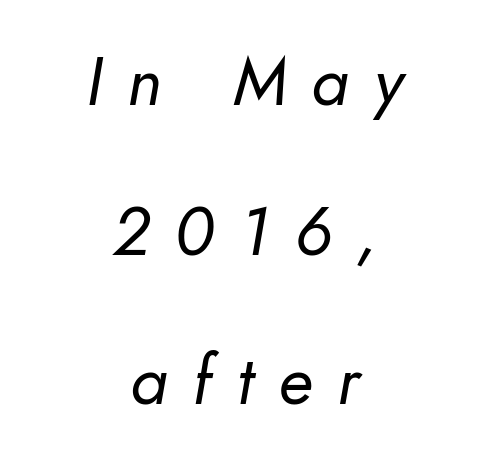
The image shows 68 px regular-weight sans-serif type; set centered, loose line spacing (2.2x), unusually wide letter spacing (+0.37 em), not underlined; low stroke contrast and a small x-height.
